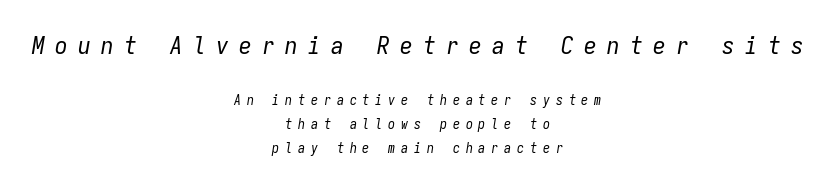
{"italic": "yes", "lean": "right", "slant_degrees": 9, "bold": "no", "underline": "no", "align": "center", "line_spacing": "normal", "line_spacing_ratio": 1.69, "letter_spacing": "wide", "letter_spacing_em": 0.42, "larger_block": "first", "size_ratio": 1.79, "glyph_px": 25}
